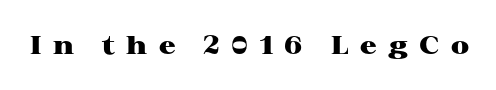
{"italic": "no", "bold": "yes", "underline": "no", "letter_spacing": "wide", "letter_spacing_em": 0.44, "glyph_px": 26}
